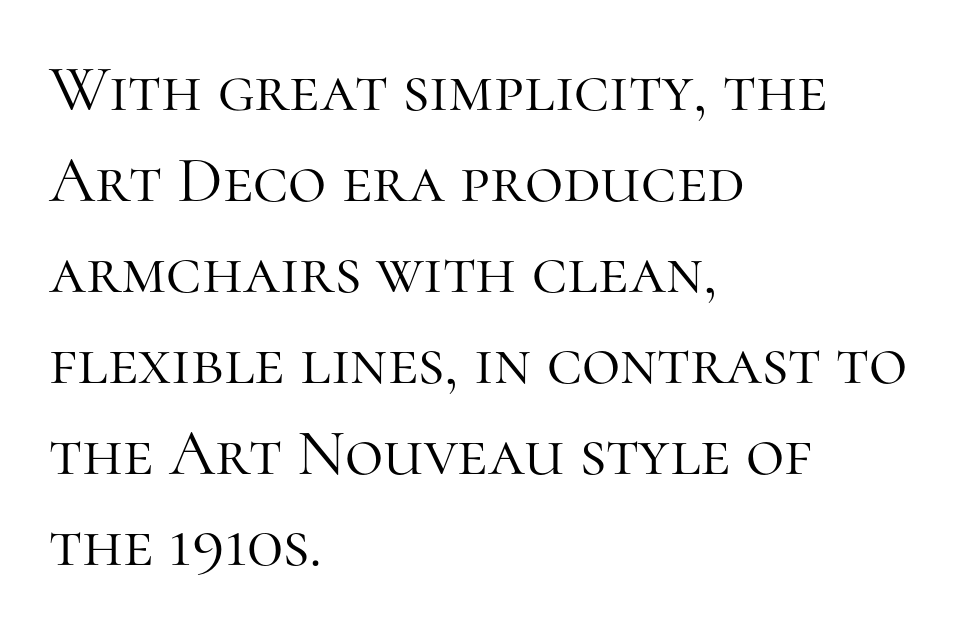
Q: Is the text bold? A: No.
Q: Is the text italic (slanted)? A: No, it is upright.
Q: Is the typeface a serif or a sans-serif typeface? A: Serif.
Q: Is the text underlined? A: No.
Q: How is the paragraph aligned? A: Left-aligned.
Q: Is the spacing between letters normal or unusually wide? A: Normal.
Q: Is the spacing between lines tight, normal or loose? A: Normal.
Q: Width (condensed, normal, or wide)? A: Normal.
Q: Stroke contrast? A: High.
Q: x-height? A: Medium.
Q: Monospaced? A: No.
